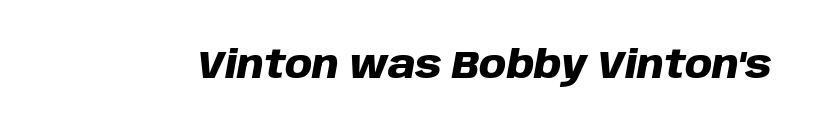
How heavy is the stroke? Heavy — this is a bold. Lines of text with bare space underneath. Looks like regular typesetting: each glyph gets only the width it needs. A typesetter would mark this as italic.
